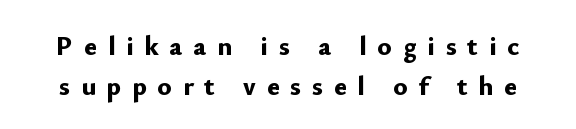
Successive baselines arrive at the customary interval. The letterforms stand isolated, each surrounded by extra space. Stroke thickness is high; the sample reads as a true bold. Has an underline been added? It has not. If you drew a line through each stem, it would be perfectly vertical.
